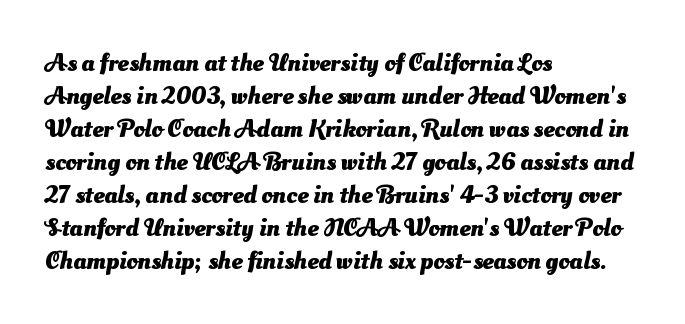
The words here are not underlined. The passage shown is emphatically bold. The line-height multiplier appears to be the usual default. The passage is arranged the way most books set body copy — flush left. No extra tracking has been applied to these lines.
